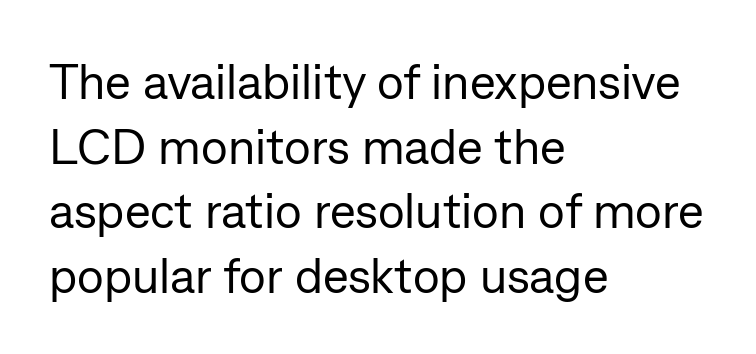
The image shows 49 px regular-weight sans-serif type, upright; set left-aligned, normal line spacing (1.32x), normal letter spacing, not underlined; low stroke contrast and a medium x-height.
